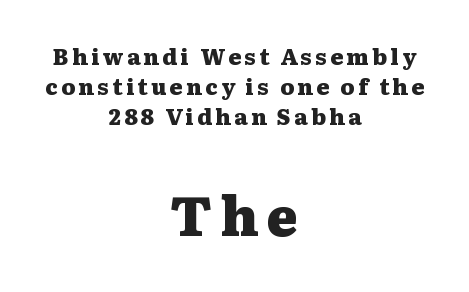
The designer gave the closing block more size than the opening block. Students, this is bold: see how much ink each stroke carries. The axis of the letterforms is exactly vertical. Typeset on center — no edge is straight. The foot of each line stays bare and open. The passage shown stacks its lines at a standard gap.
